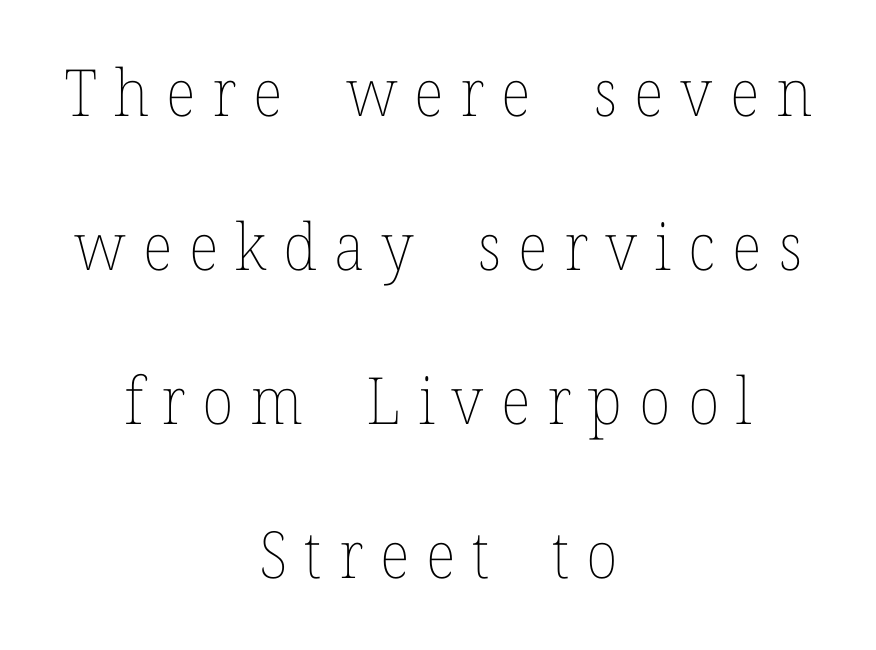
Is this a fixed-width face? No — the glyphs have proportional, varying widths. The rendering uses a large line-height, opening up the rows. You can tell it's not italic because the verticals are truly vertical. The string is rendered with underlining switched off.
